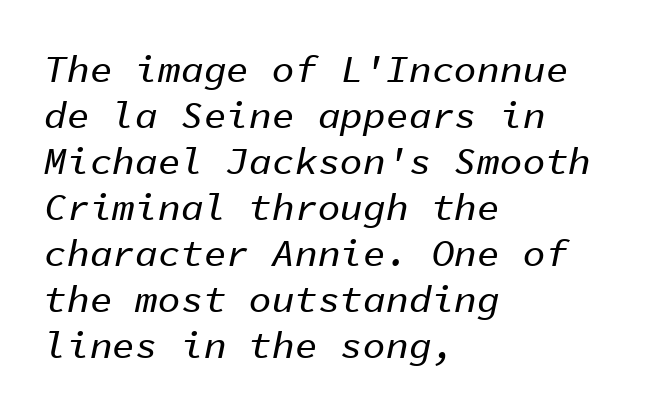
{"italic": "yes", "lean": "right", "slant_degrees": 11, "width": "normal", "stroke_contrast": "low", "x_height": "medium", "monospaced": "yes", "underline": "no", "align": "left", "line_spacing_ratio": 1.21, "letter_spacing": "normal", "letter_spacing_em": 0.0, "glyph_px": 38}
